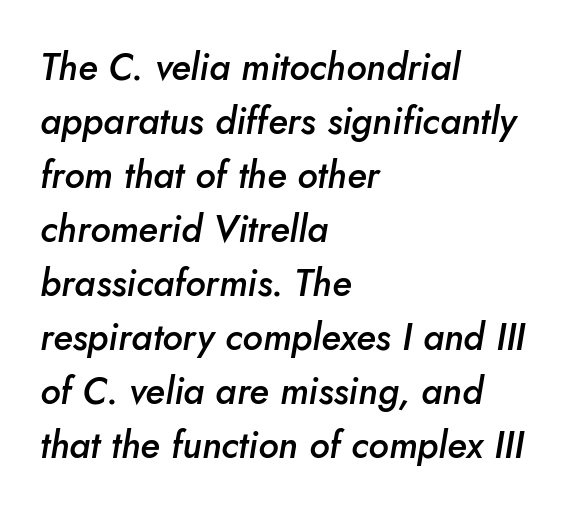
The image shows 37 px semibold type, italic (leaning right); set left-aligned, normal line spacing (1.46x), normal letter spacing, not underlined; low stroke contrast and a small x-height.
